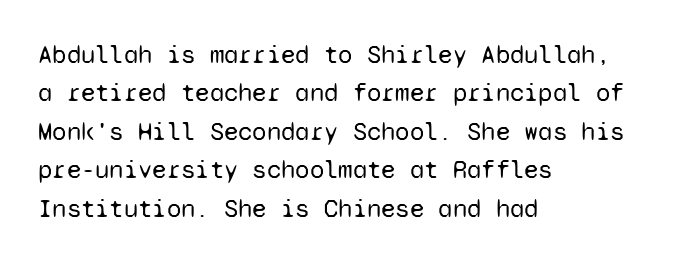
Q: Is the text bold? A: No.
Q: Is the text italic (slanted)? A: No, it is upright.
Q: Is the text underlined? A: No.
Q: How is the paragraph aligned? A: Left-aligned.
Q: Is the spacing between letters normal or unusually wide? A: Normal.
Q: Is the spacing between lines tight, normal or loose? A: Normal.
